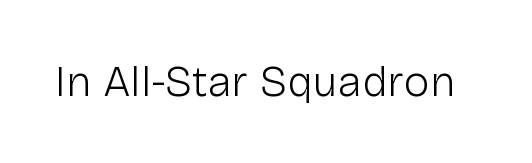
{"serif": "no", "italic": "no", "bold": "no", "weight": "light", "width": "normal", "stroke_contrast": "low", "x_height": "medium", "monospaced": "no", "underline": "no", "letter_spacing": "normal", "letter_spacing_em": 0.0, "glyph_px": 44}
